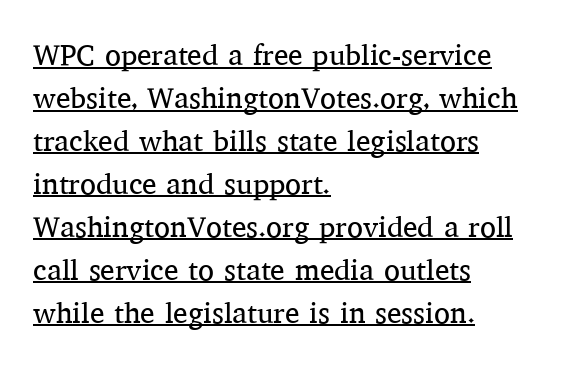
{"serif": "yes", "italic": "no", "bold": "no", "weight": "regular", "width": "normal", "stroke_contrast": "medium", "x_height": "medium", "monospaced": "no", "underline": "yes", "align": "left", "line_spacing": "normal", "line_spacing_ratio": 1.48, "letter_spacing": "normal", "letter_spacing_em": 0.0, "glyph_px": 29}
